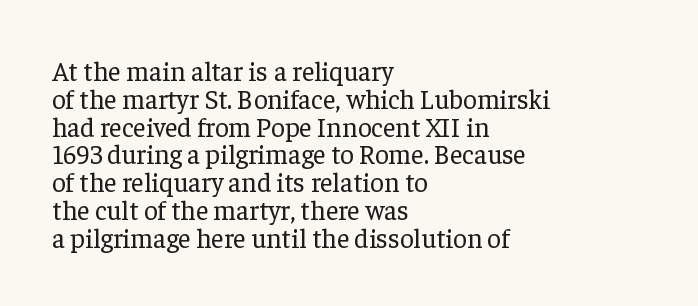
{"italic": "no", "bold": "no", "underline": "no", "align": "left", "line_spacing": "tight", "line_spacing_ratio": 1.03, "letter_spacing": "normal", "letter_spacing_em": 0.0, "glyph_px": 27}
